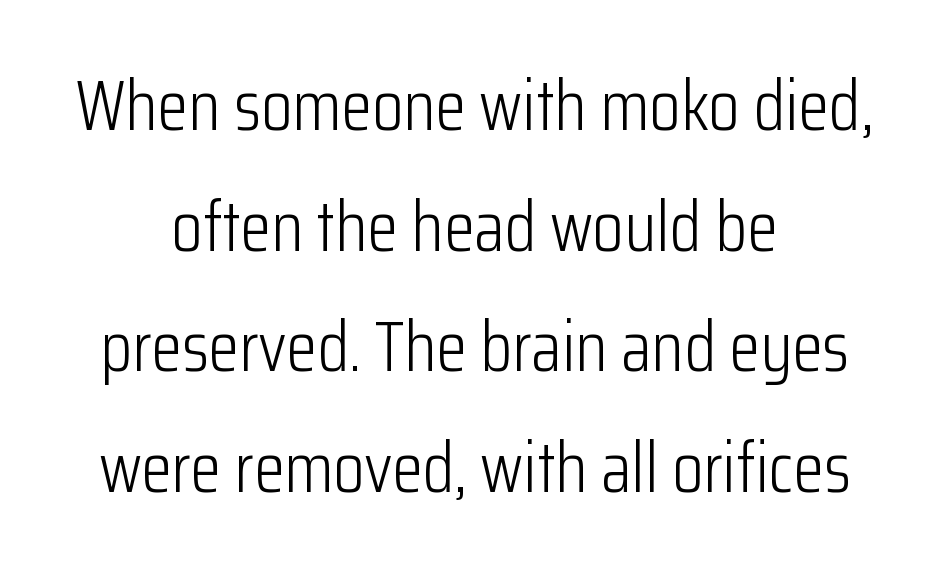
{"serif": "no", "italic": "no", "bold": "no", "weight": "light", "width": "condensed", "stroke_contrast": "low", "x_height": "medium", "monospaced": "no", "underline": "no", "align": "center", "line_spacing": "normal", "line_spacing_ratio": 1.7, "letter_spacing": "normal", "letter_spacing_em": 0.0, "glyph_px": 71}
